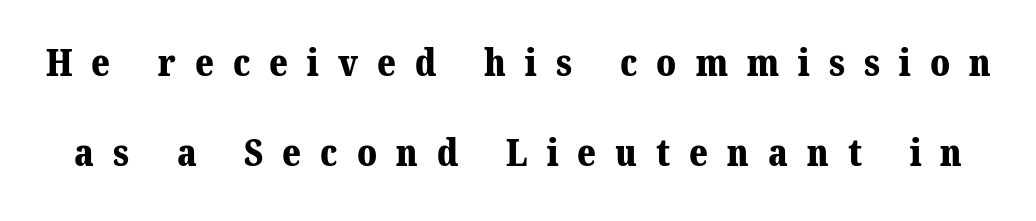
The gap between lines stays unmarked. Heavy, bold letterforms. Regarding serifs, this sample has them. The letters advance in unequal steps, a hallmark of proportional type. You could only call the tracking loose — the letters float apart. Vertically, the passage feels expansive, rows floating well apart.
